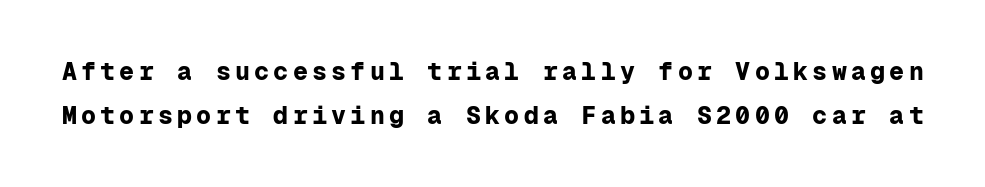
The image shows 25 px bold type, upright; set line spacing 1.77x, not underlined.
